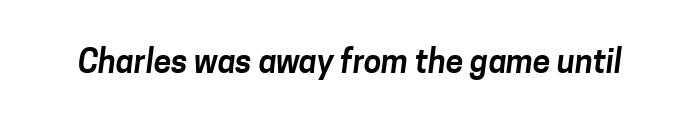
The image shows 32 px sans-serif type; set normal letter spacing, not underlined; low stroke contrast and a medium x-height.
